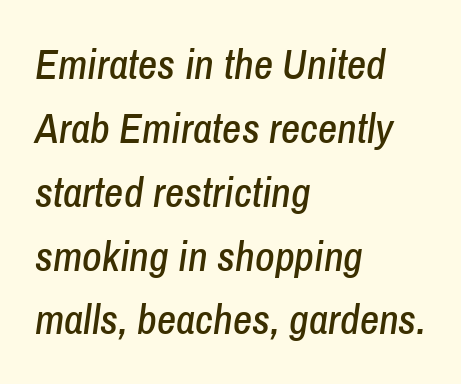
These lines are rendered in a variable-pitch font. What stands out about the letter spacing? Nothing — it is the standard amount. These lines stack with their left ends in a neat column. No word sits above an underline. A normal amount of white space separates one row of letters from the next. In terms of posture, this sample is oblique.
